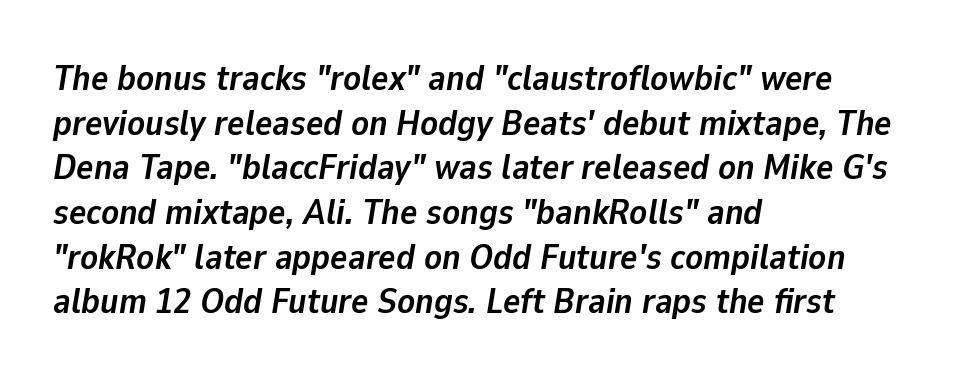
The passage shown is typed in a proportional face where columns would drift. Each row of text sits above clean, open space. You could call the tracking neutral — neither tight nor loose. Horizontal alignment here is leftward, the default for most running prose. Tall strokes in this sample are angled rather than plumb. Strokes here are thick enough to call this a true bold.
